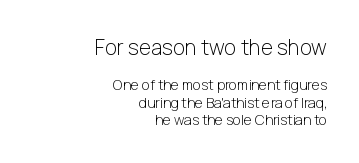
The composition opens big and finishes small. This is the regular roman posture of the typeface. A bare baseline throughout the passage. Heaviness? Minimal to ordinary, like unemphasized prose. Which margin do the lines hug? The right one — the left edge is uneven. How are the letters spaced? Ordinarily, with no added tracking.
